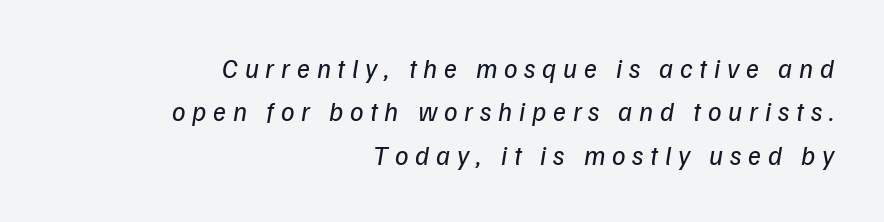
{"bold": "no", "underline": "no", "align": "right", "line_spacing": "normal", "line_spacing_ratio": 1.61, "letter_spacing": "wide", "letter_spacing_em": 0.25, "glyph_px": 27}
